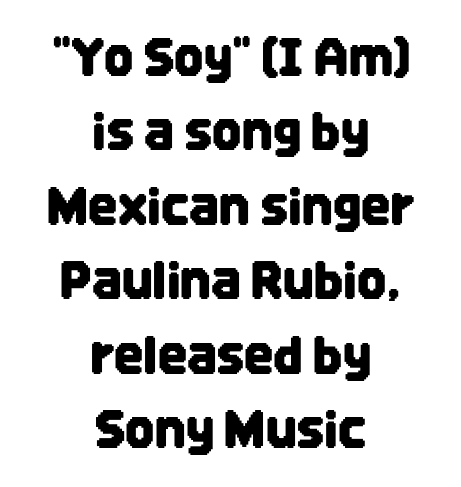
{"serif": "no", "italic": "no", "width": "condensed", "stroke_contrast": "low", "x_height": "large", "monospaced": "no", "underline": "no", "align": "center", "line_spacing": "normal", "line_spacing_ratio": 1.46, "letter_spacing": "normal", "letter_spacing_em": 0.0, "glyph_px": 51}
